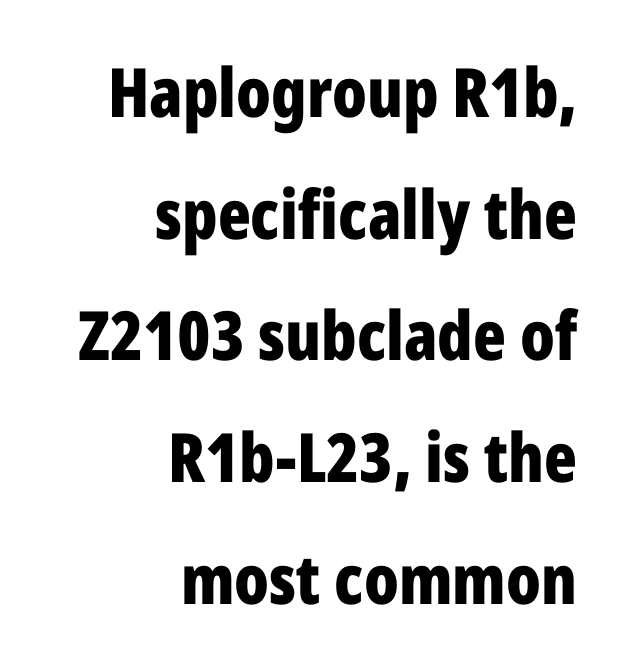
Q: Is the text bold? A: Yes.
Q: Is the text italic (slanted)? A: No, it is upright.
Q: Is the typeface a serif or a sans-serif typeface? A: Sans-serif.
Q: Is the text underlined? A: No.
Q: How is the paragraph aligned? A: Right-aligned.
Q: Is the spacing between letters normal or unusually wide? A: Normal.
Q: Width (condensed, normal, or wide)? A: Condensed.
Q: Stroke contrast? A: Low.
Q: x-height? A: Medium.
Q: Monospaced? A: No.
